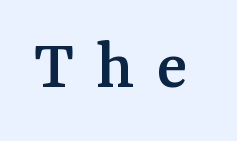
{"serif": "yes", "italic": "no", "width": "normal", "stroke_contrast": "medium", "x_height": "medium", "monospaced": "no", "underline": "no", "letter_spacing": "wide", "letter_spacing_em": 0.31, "glyph_px": 72}
